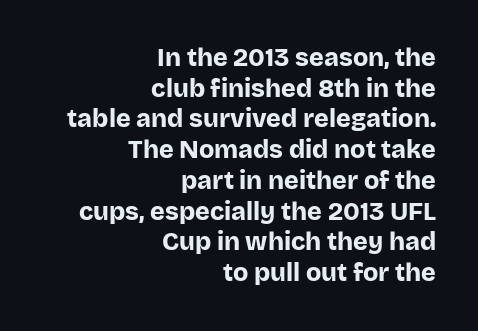
The image shows 25 px bold type, upright; set right-aligned, line spacing 1.23x, normal letter spacing, not underlined.
